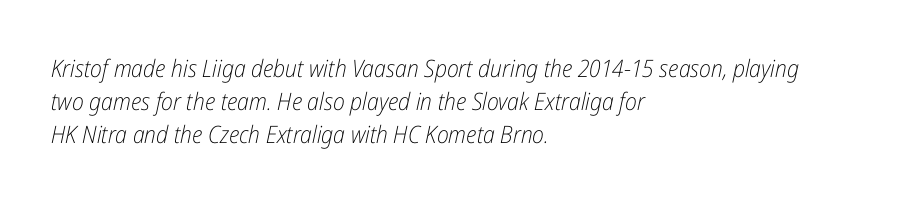
{"italic": "yes", "lean": "right", "slant_degrees": 12, "bold": "no", "underline": "no", "align": "left", "line_spacing": "normal", "line_spacing_ratio": 1.37, "letter_spacing": "normal", "letter_spacing_em": 0.0, "glyph_px": 24}
